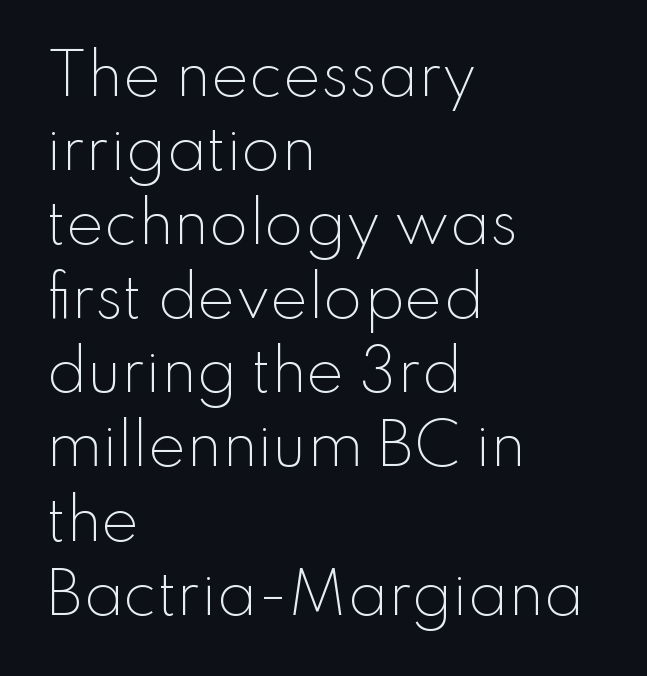
{"serif": "no", "italic": "no", "bold": "no", "weight": "light", "width": "normal", "stroke_contrast": "low", "x_height": "small", "monospaced": "no", "underline": "no", "align": "left", "line_spacing": "normal", "line_spacing_ratio": 1.3, "letter_spacing": "normal", "letter_spacing_em": 0.0, "glyph_px": 57}
